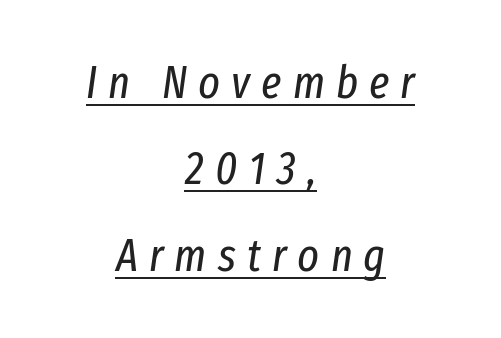
{"italic": "yes", "lean": "right", "slant_degrees": 8, "bold": "no", "weight": "regular", "width": "condensed", "stroke_contrast": "low", "x_height": "medium", "monospaced": "no", "underline": "yes", "align": "center", "line_spacing_ratio": 1.88, "letter_spacing": "wide", "letter_spacing_em": 0.24, "glyph_px": 46}
